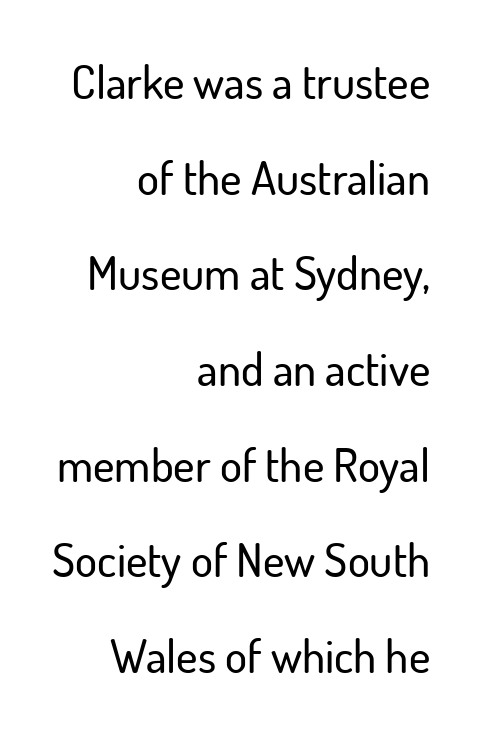
Vertical spacing — loose. This sample uses a sans-serif face. A bare baseline throughout the passage. Unlike italic type, these characters show no tilt at all. The paragraph has a hard right edge and a soft left edge.
